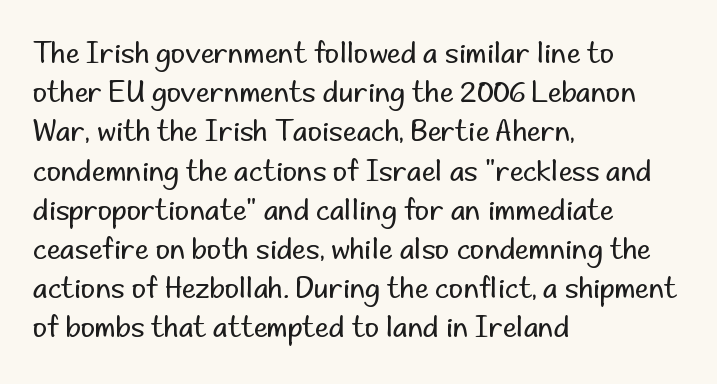
Posture: straight, roman, zero tilt. Does the copy run flush right? No — it runs flush left. The type family on display is of the sans-serif kind. Rule under the text: the space is simply empty.
